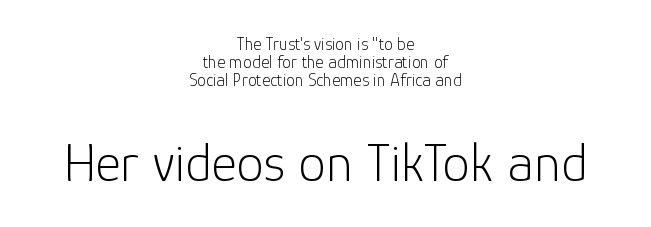
The image shows 55 px light sans-serif type, upright; set centered, tight line spacing (1.0x), normal letter spacing, not underlined; the second (bottom) block is 3.06x larger; low stroke contrast and a medium x-height.
